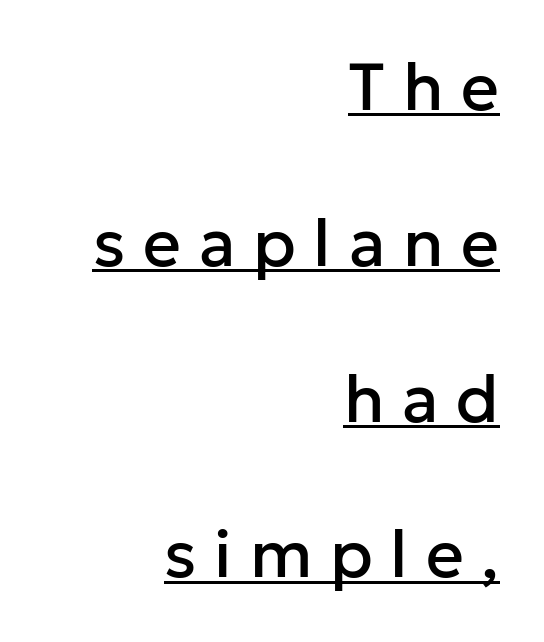
{"serif": "no", "italic": "no", "width": "normal", "stroke_contrast": "low", "x_height": "medium", "monospaced": "no", "underline": "yes", "align": "right", "line_spacing": "loose", "line_spacing_ratio": 2.36, "letter_spacing": "wide", "letter_spacing_em": 0.27, "glyph_px": 66}
